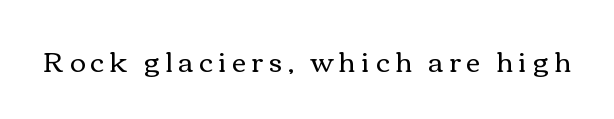
A roman cut, with each character standing at attention. Here the glyphs are tracked loosely, breaking word shapes into spaced letters. The letterforms sit at book weight or below. Each row of text sits above clean, open space.
